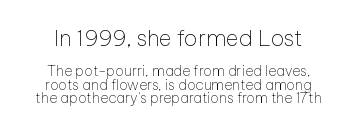
The image shows 22 px text type, upright; set tight line spacing (0.95x), normal letter spacing, not underlined; the first (top) block is 1.57x larger.
